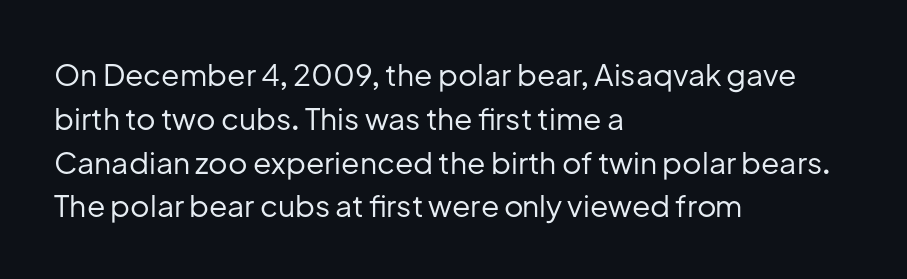
The lines are quadded left. The letters advance in unequal steps, a hallmark of proportional type. Tracking value appears to be zero — textbook default spacing. Compared with a typical body face, this is equally light or lighter still. Tall strokes in this sample are plumb rather than angled.
